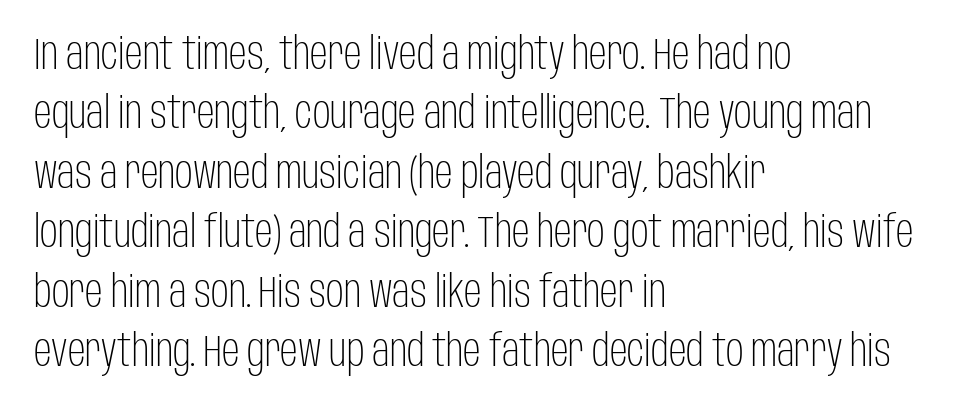
The image shows 44 px light, condensed sans-serif type, upright; set left-aligned, normal line spacing (1.35x), normal letter spacing, not underlined; low stroke contrast and a large x-height.
